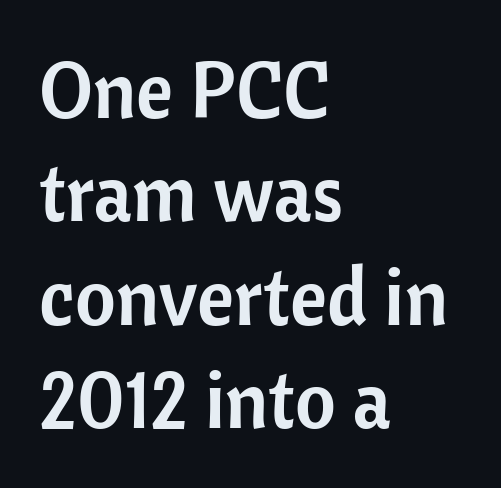
Q: Is the text italic (slanted)? A: No, it is upright.
Q: Is the typeface a serif or a sans-serif typeface? A: Sans-serif.
Q: Is the text underlined? A: No.
Q: How is the paragraph aligned? A: Left-aligned.
Q: Is the spacing between letters normal or unusually wide? A: Normal.
Q: Is the spacing between lines tight, normal or loose? A: Normal.
Q: Width (condensed, normal, or wide)? A: Normal.
Q: Stroke contrast? A: Low.
Q: x-height? A: Medium.
Q: Monospaced? A: No.
